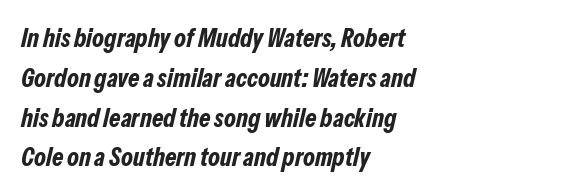
Q: Is the text bold? A: Yes.
Q: Is the text italic (slanted)? A: Yes, it leans right by about 13 degrees.
Q: Is the text underlined? A: No.
Q: How is the paragraph aligned? A: Left-aligned.
Q: Is the spacing between letters normal or unusually wide? A: Normal.
Q: Is the spacing between lines tight, normal or loose? A: Normal.
